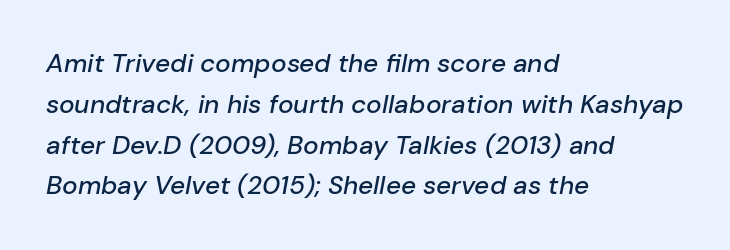
Q: Is the text italic (slanted)? A: Yes, it leans right by about 10 degrees.
Q: Is the text underlined? A: No.
Q: How is the paragraph aligned? A: Left-aligned.
Q: Is the spacing between letters normal or unusually wide? A: Normal.
Q: Is the spacing between lines tight, normal or loose? A: Normal.
